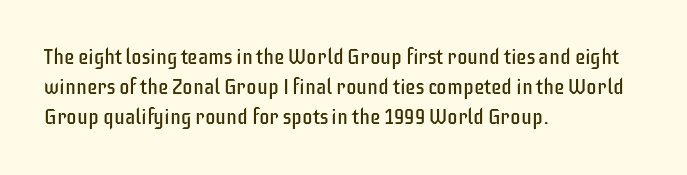
The image shows 21 px text type, upright; set left-aligned, normal line spacing (1.44x), normal letter spacing, not underlined.
